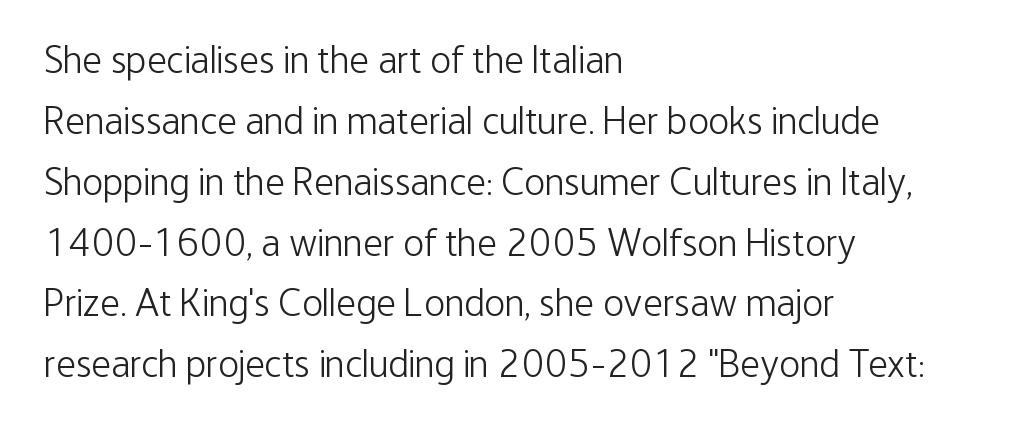
Short note: letters normally spaced. Grotesque or geometric, the face here clearly has no serifs. These lines were composed using upright roman letters. A bare baseline throughout the passage. Heft: none added — not bold. These lines are rendered in a variable-pitch font.
